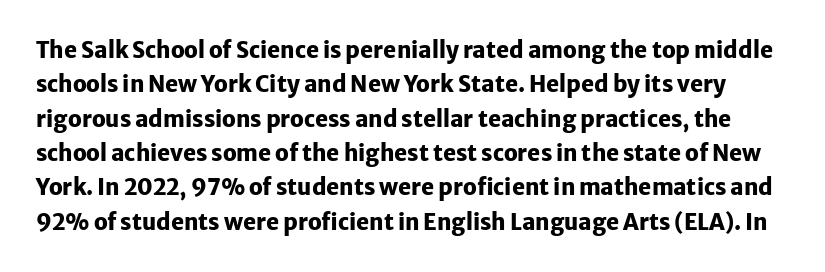
The image shows 22 px bold type, upright; set normal line spacing (1.56x), normal letter spacing, not underlined.
